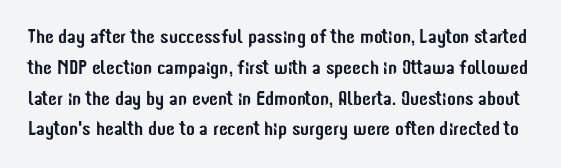
The image shows 20 px text type, upright; set normal line spacing (1.54x), normal letter spacing, not underlined.
